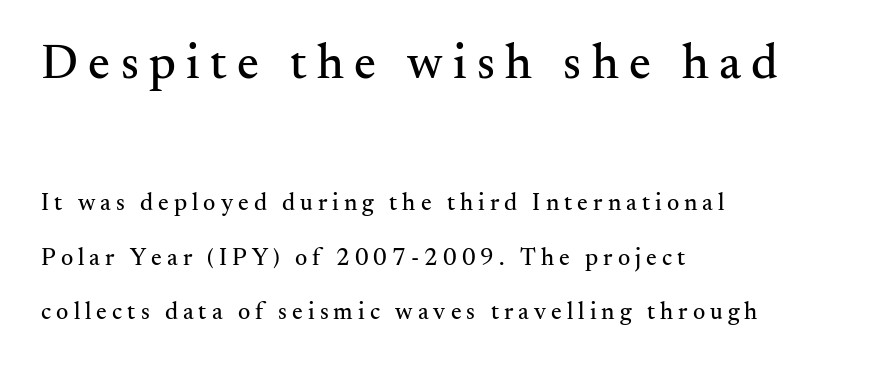
A classic flush-left, rag-right setting is used for this passage. The words here are not underlined. Characters follow at a spacing far wider than the type designer built in. A typesetter would call this proportional, since set widths differ per character. Which chunk is bigger? The first one — the top block dwarfs the bottom.
